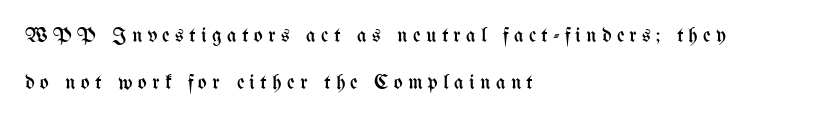
{"italic": "no", "bold": "no", "underline": "no", "align": "left", "line_spacing": "loose", "line_spacing_ratio": 2.24, "letter_spacing": "wide", "letter_spacing_em": 0.25, "glyph_px": 21}
